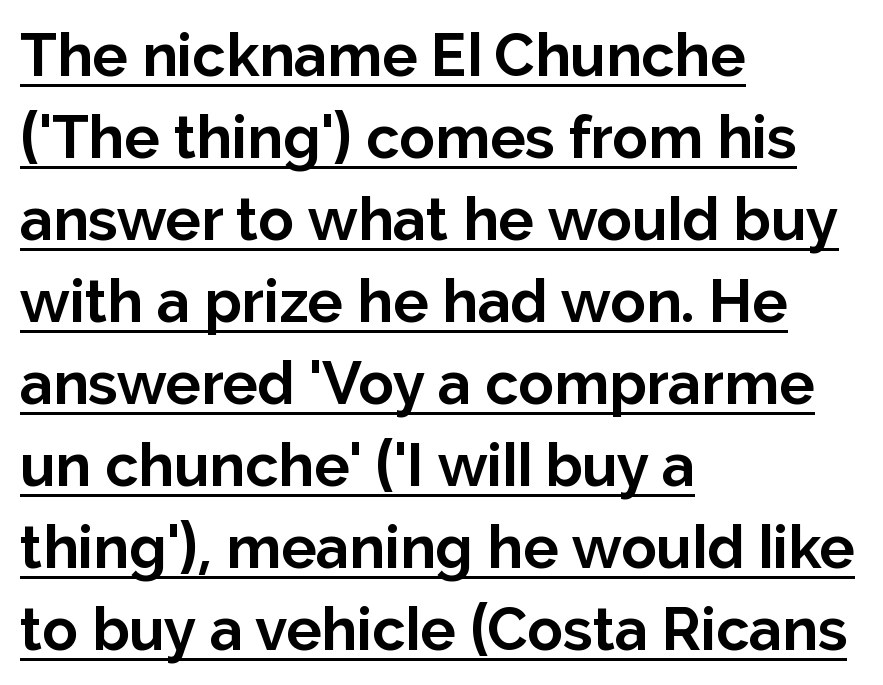
Q: Is the text bold? A: Yes.
Q: Is the text italic (slanted)? A: No, it is upright.
Q: Is the typeface a serif or a sans-serif typeface? A: Sans-serif.
Q: Is the text underlined? A: Yes.
Q: How is the paragraph aligned? A: Left-aligned.
Q: Is the spacing between letters normal or unusually wide? A: Normal.
Q: Is the spacing between lines tight, normal or loose? A: Normal.
Q: Width (condensed, normal, or wide)? A: Normal.
Q: Stroke contrast? A: Low.
Q: x-height? A: Medium.
Q: Monospaced? A: No.
